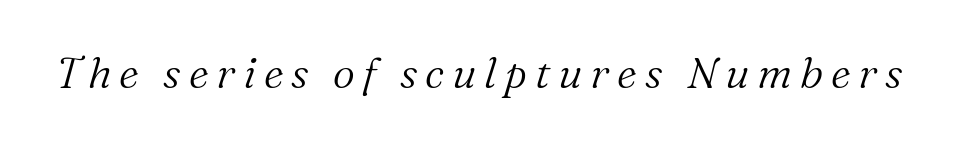
Q: Is the text bold? A: No.
Q: Is the text italic (slanted)? A: Yes, it leans right by about 16 degrees.
Q: Is the typeface a serif or a sans-serif typeface? A: Serif.
Q: Is the text underlined? A: No.
Q: Width (condensed, normal, or wide)? A: Normal.
Q: Stroke contrast? A: Medium.
Q: x-height? A: Medium.
Q: Monospaced? A: No.
